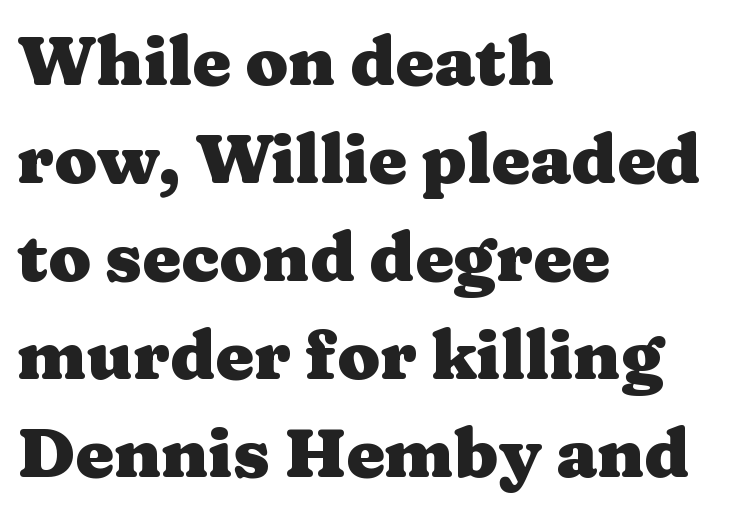
{"serif": "yes", "italic": "no", "bold": "yes", "weight": "heavy", "width": "wide", "stroke_contrast": "medium", "x_height": "medium", "monospaced": "no", "underline": "no", "align": "left", "line_spacing": "normal", "line_spacing_ratio": 1.42, "letter_spacing": "normal", "letter_spacing_em": 0.0, "glyph_px": 69}
